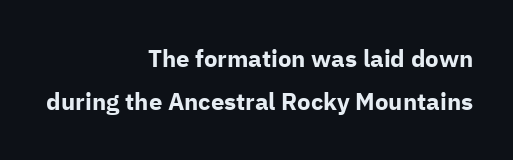
The image shows 24 px bold type, upright; set right-aligned, line spacing 1.78x, normal letter spacing, not underlined.
